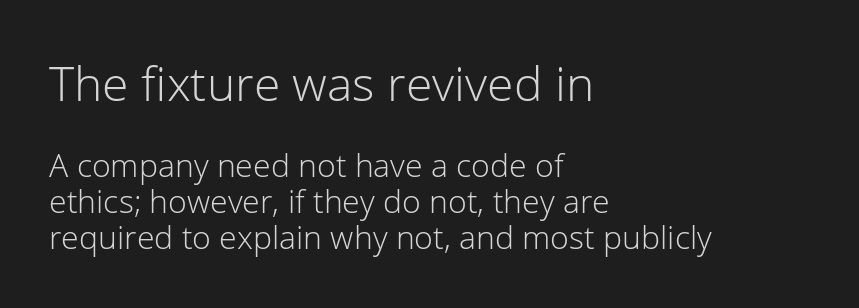
The image shows 48 px light sans-serif type, upright; set left-aligned, tight line spacing (1.13x), normal letter spacing, not underlined; the first (top) block is 1.5x larger; low stroke contrast and a medium x-height.
